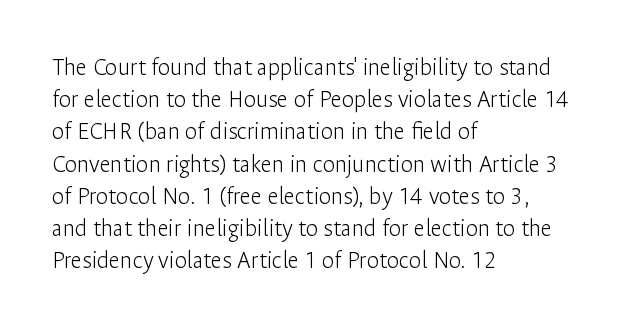
{"italic": "no", "bold": "no", "underline": "no", "align": "left", "line_spacing": "normal", "line_spacing_ratio": 1.29, "letter_spacing": "normal", "letter_spacing_em": 0.0, "glyph_px": 25}
